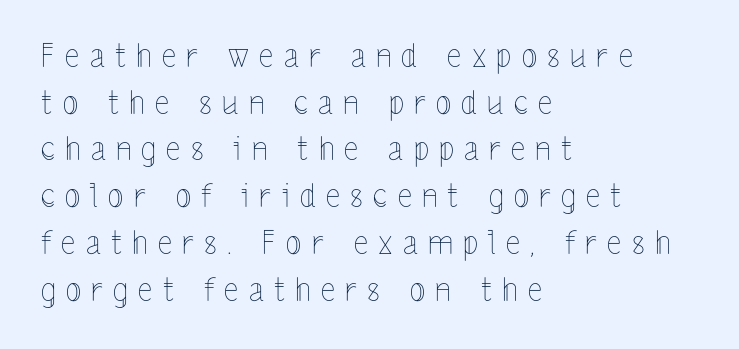
The image shows 32 px thin, condensed type, upright; set left-aligned, normal line spacing (1.46x), unusually wide letter spacing (+0.32 em), not underlined; a medium x-height.
